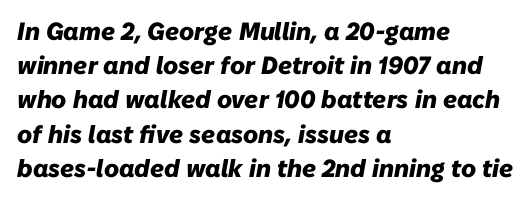
One glance says typical: line gaps are just what's usual. In CSS terms this would be text-align: left. What stands out about the letter spacing? Nothing — it is the standard amount. Underlining? Definitely not there. Tall strokes in this sample are angled rather than plumb. Is the type bold? Yes — the strokes are clearly thick and heavy.
